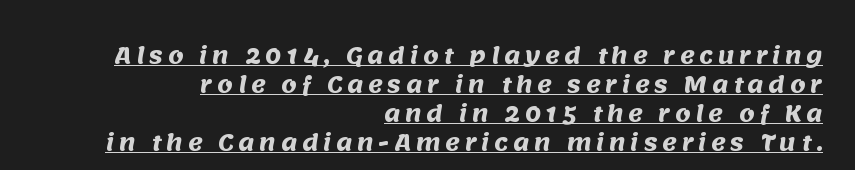
{"bold": "yes", "underline": "yes", "align": "right", "line_spacing": "normal", "line_spacing_ratio": 1.32, "letter_spacing": "wide", "letter_spacing_em": 0.21, "glyph_px": 22}
